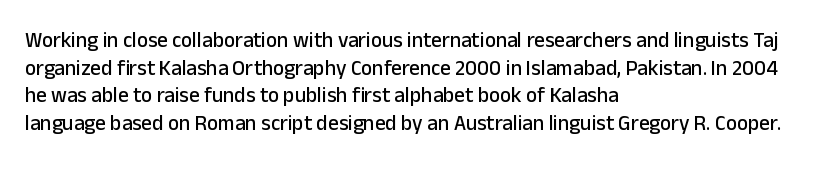
Q: Is the text italic (slanted)? A: No, it is upright.
Q: Is the text underlined? A: No.
Q: How is the paragraph aligned? A: Left-aligned.
Q: Is the spacing between letters normal or unusually wide? A: Normal.
Q: Is the spacing between lines tight, normal or loose? A: Normal.
